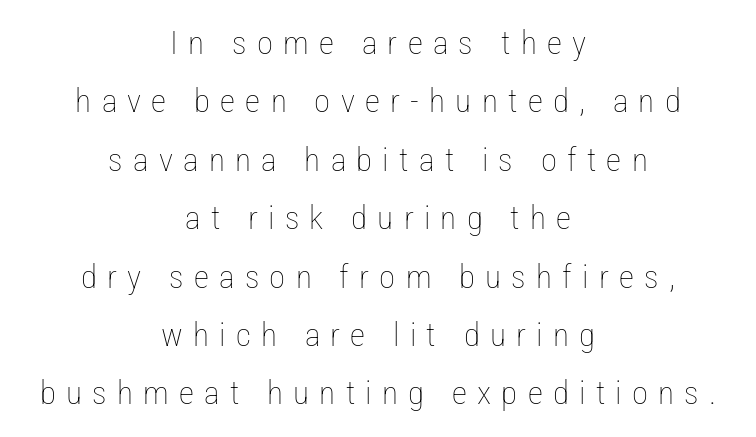
A typesetter would call this proportional, since set widths differ per character. The letterforms stand isolated, each surrounded by extra space. Do the letters lean? They stand straight. Is this a heavy cut? Hardly; it is regular or lighter. This rendering uses center alignment, leaving both contours irregular but symmetric. Letters rest on an invisible, unmarked baseline.
